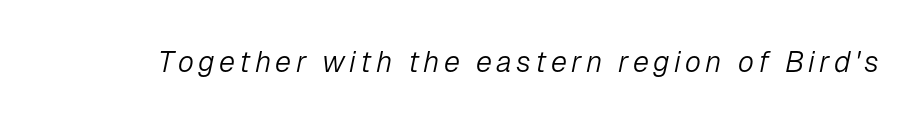
Looks like regular typesetting: each glyph gets only the width it needs. The words here are not underlined. Vertical stems look standard width or narrower in stroke. These lines were composed using italics.
